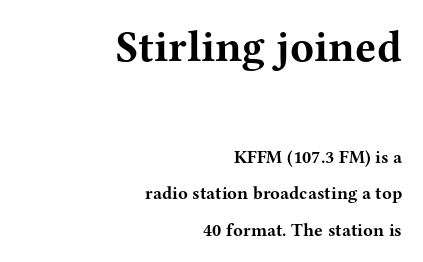
The image shows 44 px bold, wide serif type, upright; set right-aligned, loose line spacing (2.03x), normal letter spacing, not underlined; the first (top) block is 2.44x larger; medium stroke contrast and a medium x-height.
